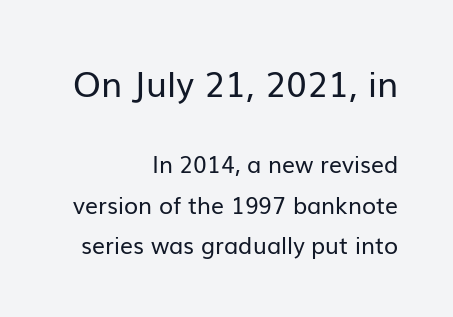
The image shows 35 px regular-weight sans-serif type, upright; set right-aligned, line spacing 1.77x, normal letter spacing, not underlined; the first (top) block is 1.52x larger; low stroke contrast and a medium x-height.
